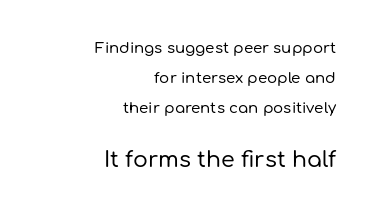
A student would notice the bottom passage is typeset larger than what precedes it. The space directly below the letters is spotless. Inter-character spacing is left at the font's built-in metrics. Does the leading feel generous? Absolutely, it's lavish.
